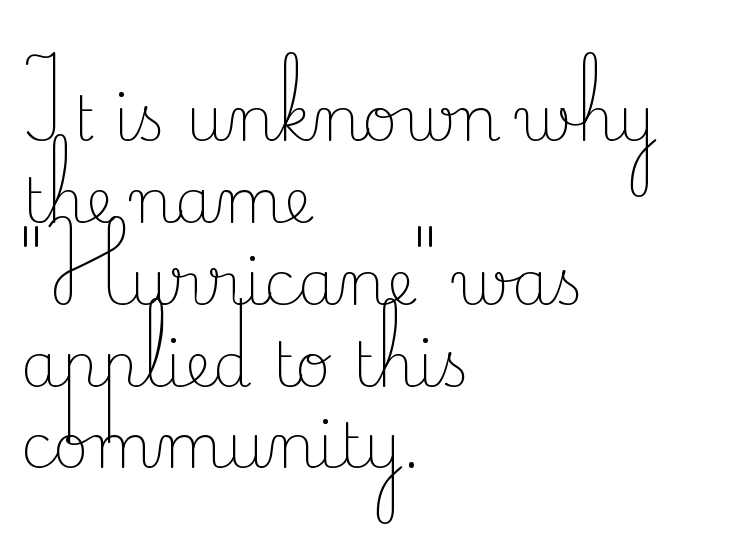
Type without underlining. Font category for this specimen: serif. Short and long lines alike share a common starting point at left. Is this a fixed-width face? No — the glyphs have proportional, varying widths.
